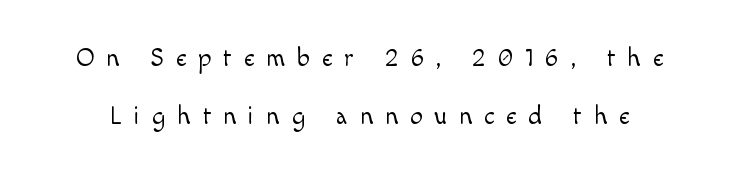
Q: Is the text bold? A: No.
Q: Is the text italic (slanted)? A: No, it is upright.
Q: Is the text underlined? A: No.
Q: Is the spacing between letters normal or unusually wide? A: Unusually wide.
Q: Is the spacing between lines tight, normal or loose? A: Loose.
